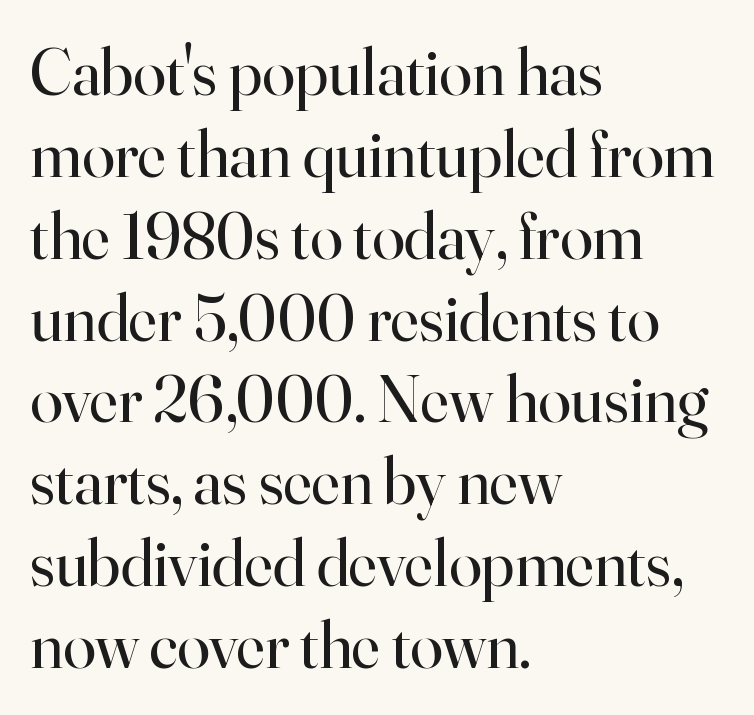
Q: Is the text bold? A: No.
Q: Is the text italic (slanted)? A: No, it is upright.
Q: Is the typeface a serif or a sans-serif typeface? A: Serif.
Q: Is the text underlined? A: No.
Q: How is the paragraph aligned? A: Left-aligned.
Q: Is the spacing between letters normal or unusually wide? A: Normal.
Q: Width (condensed, normal, or wide)? A: Normal.
Q: Stroke contrast? A: High.
Q: x-height? A: Small.
Q: Monospaced? A: No.
